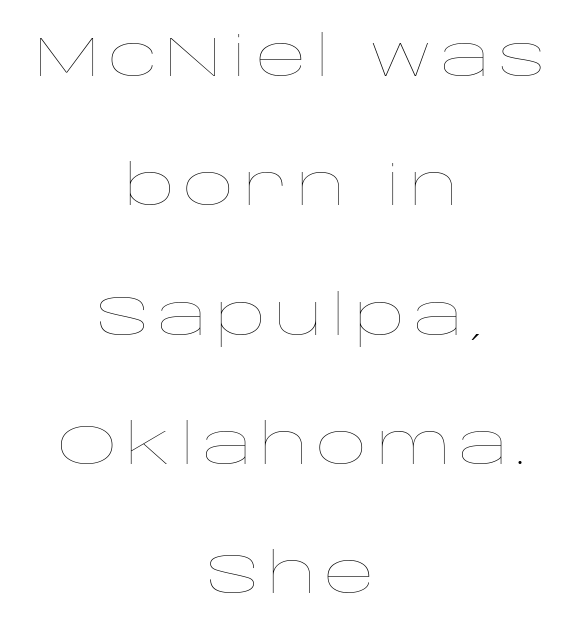
Q: Is the text bold? A: No.
Q: Is the text italic (slanted)? A: No, it is upright.
Q: Is the text underlined? A: No.
Q: How is the paragraph aligned? A: Centered.
Q: Is the spacing between lines tight, normal or loose? A: Loose.
Q: Width (condensed, normal, or wide)? A: Wide.
Q: Stroke contrast? A: Low.
Q: x-height? A: Large.
Q: Monospaced? A: No.
